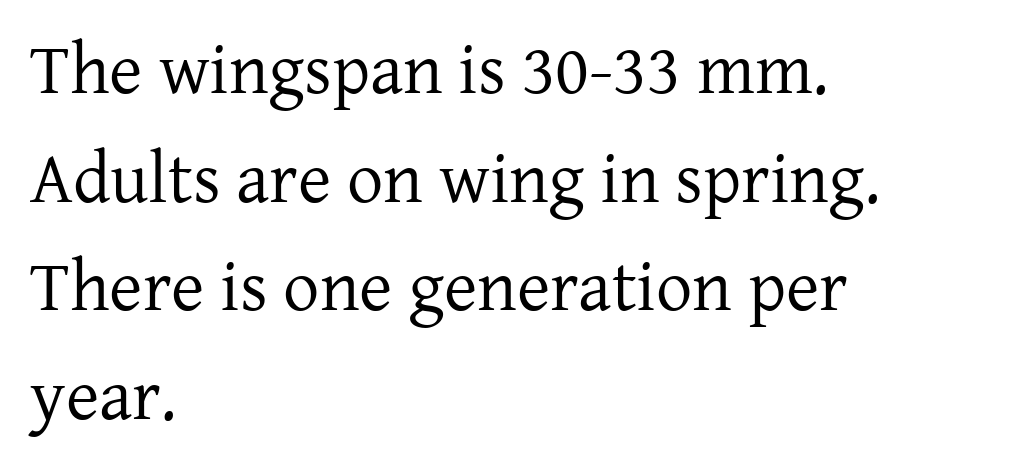
Ordinary non-slanted type is in use. Is the letter spacing exaggerated? No — it looks like the ordinary default. Typographically, this falls in the serif category. Weight: not bold — regular or lighter. Glance below the letters and you will spot only blank space.
